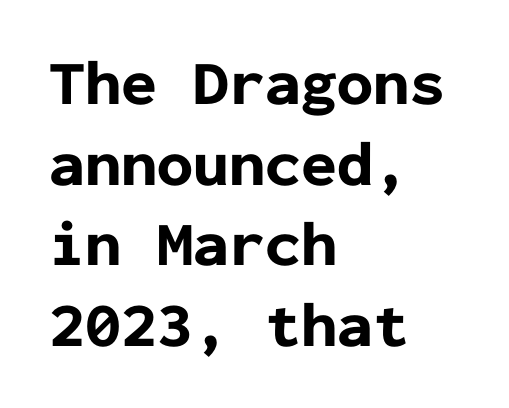
{"serif": "no", "italic": "no", "bold": "yes", "weight": "bold", "width": "normal", "stroke_contrast": "low", "x_height": "medium", "monospaced": "yes", "underline": "no", "align": "left", "line_spacing": "normal", "line_spacing_ratio": 1.26, "letter_spacing": "normal", "letter_spacing_em": 0.0, "glyph_px": 64}
